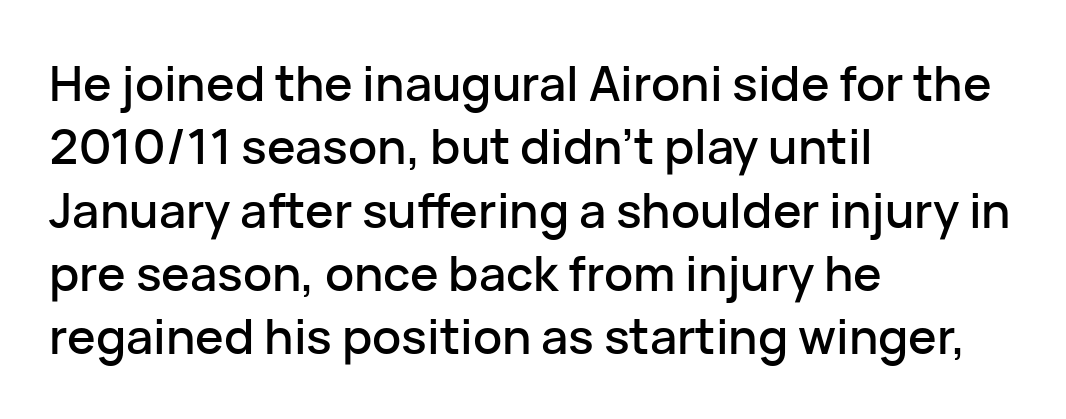
The passage shown is typed in a proportional face where columns would drift. Each new line begins a customary step beneath the previous one. Bare-footed words on every line. Look at the tracking — it's just the regular setting, nothing added. The font family rendered here belongs to the sans-serif group. Every stem runs plumb, perpendicular to the baseline.
